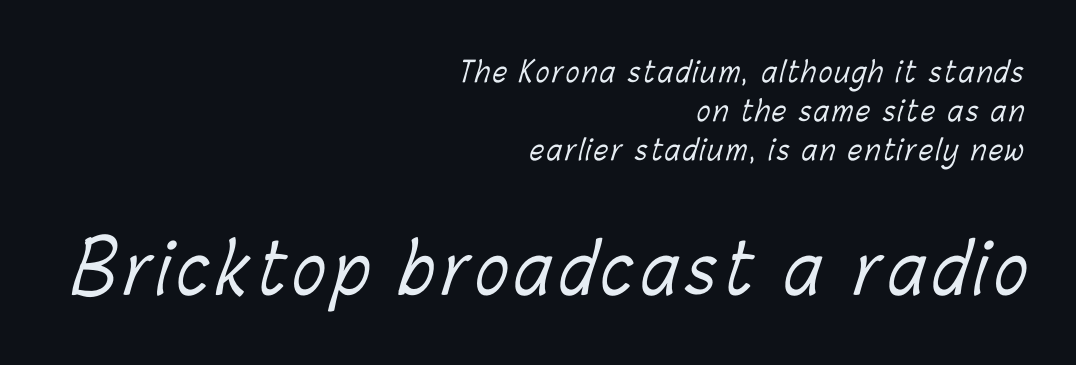
{"bold": "no", "weight": "light", "width": "condensed", "stroke_contrast": "low", "x_height": "medium", "monospaced": "no", "underline": "no", "align": "right", "line_spacing": "normal", "line_spacing_ratio": 1.39, "larger_block": "second", "size_ratio": 2.46, "glyph_px": 69}
